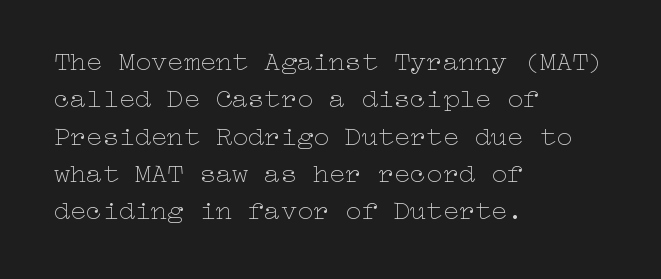
{"italic": "no", "bold": "no", "underline": "no", "align": "left", "line_spacing": "normal", "line_spacing_ratio": 1.38, "letter_spacing": "normal", "letter_spacing_em": 0.0, "glyph_px": 27}
